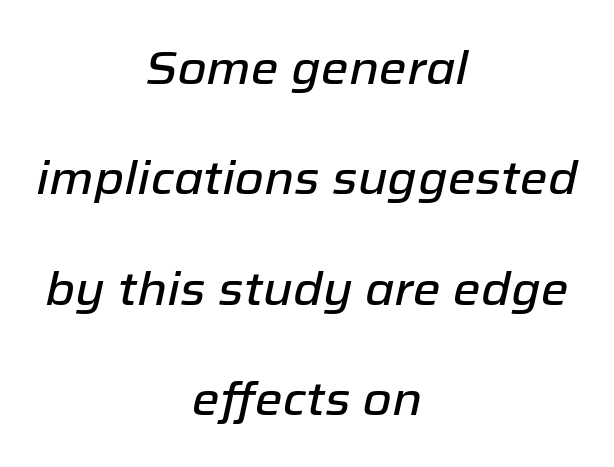
The words here are not underlined. It's the slanting kind of type. Tracking here is standard; glyphs follow each other at the usual distance. A student would call this center alignment; a typographer would say set centered. The vertical gap from one line to the next is large. Here the designer chose a conventional face with non-uniform glyph widths.
